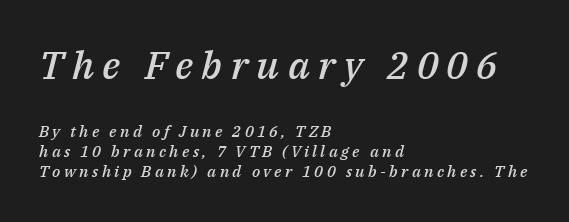
{"italic": "yes", "lean": "right", "slant_degrees": 14, "bold": "semi", "weight": "semibold", "width": "normal", "stroke_contrast": "medium", "x_height": "medium", "monospaced": "no", "underline": "no", "align": "left", "line_spacing": "normal", "line_spacing_ratio": 1.27, "letter_spacing": "wide", "letter_spacing_em": 0.21, "larger_block": "first", "size_ratio": 2.44, "glyph_px": 39}
